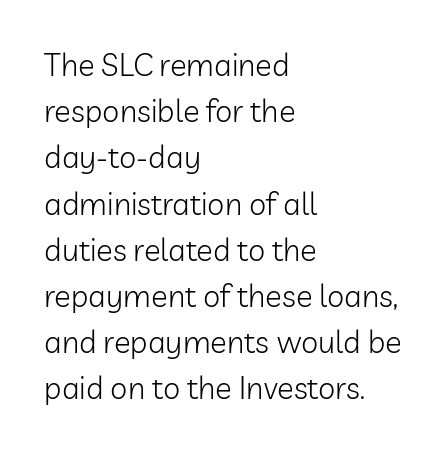
This rendering leaves character spacing at its baseline value. Serif or sans? Sans — the stroke terminals are bare. Line beginnings align vertically; line endings do not. If you drew a line through each stem, it would be perfectly vertical. Stem width sits at or under what a default text font uses.
